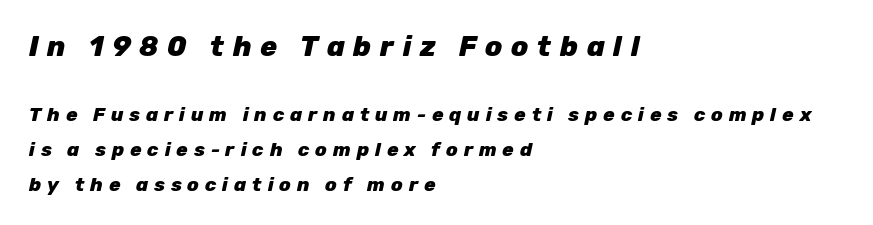
The image shows 28 px heavy type, italic (leaning right); set left-aligned, line spacing 1.84x, unusually wide letter spacing (+0.31 em), not underlined; the first (top) block is 1.47x larger; low stroke contrast and a medium x-height.
